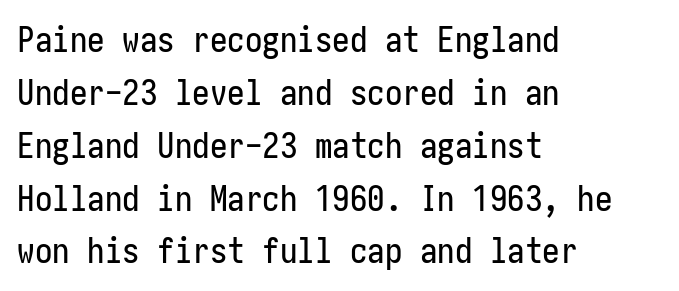
Q: Is the text italic (slanted)? A: No, it is upright.
Q: Is the typeface a serif or a sans-serif typeface? A: Sans-serif.
Q: Is the text underlined? A: No.
Q: How is the paragraph aligned? A: Left-aligned.
Q: Is the spacing between letters normal or unusually wide? A: Normal.
Q: Is the spacing between lines tight, normal or loose? A: Normal.
Q: Width (condensed, normal, or wide)? A: Condensed.
Q: Stroke contrast? A: Low.
Q: x-height? A: Medium.
